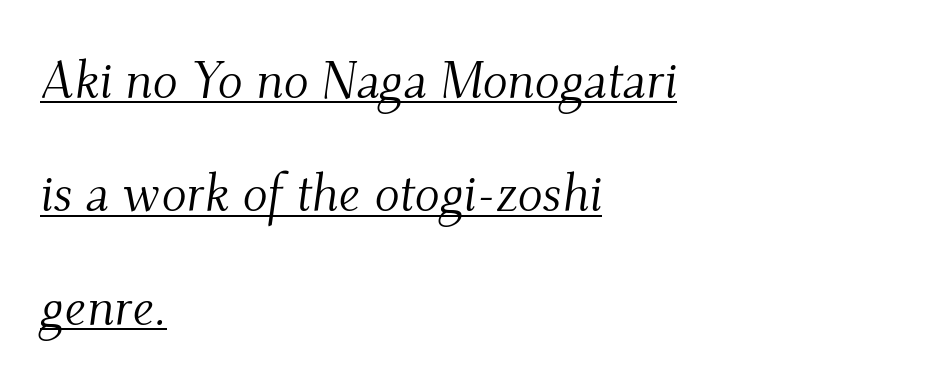
{"serif": "yes", "italic": "yes", "lean": "right", "slant_degrees": 9, "bold": "no", "weight": "light", "width": "normal", "stroke_contrast": "medium", "x_height": "small", "monospaced": "no", "underline": "yes", "align": "left", "line_spacing": "loose", "line_spacing_ratio": 2.18, "letter_spacing": "normal", "letter_spacing_em": 0.0, "glyph_px": 52}
